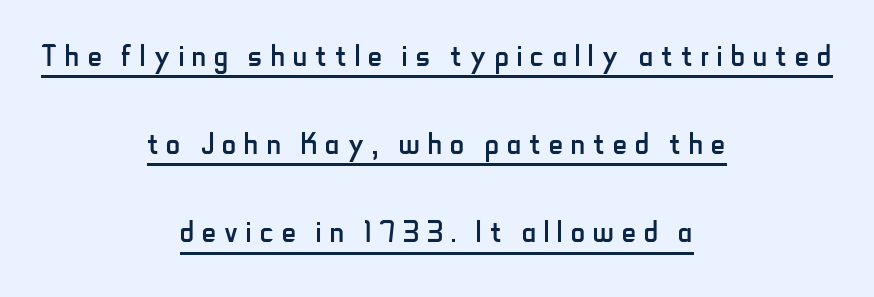
The image shows 39 px regular-weight, condensed sans-serif type, upright; set centered, loose line spacing (2.26x), unusually wide letter spacing (+0.21 em), underlined; low stroke contrast and a small x-height.
